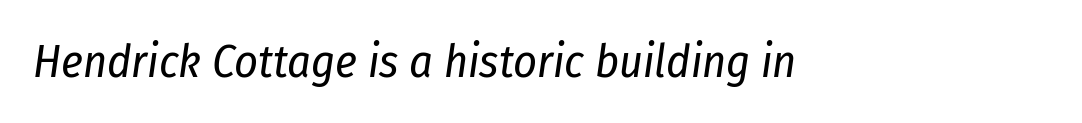
Q: Is the text bold? A: No.
Q: Is the text italic (slanted)? A: Yes, it leans right by about 8 degrees.
Q: Is the text underlined? A: No.
Q: Is the spacing between letters normal or unusually wide? A: Normal.
Q: Width (condensed, normal, or wide)? A: Condensed.
Q: Stroke contrast? A: Low.
Q: x-height? A: Medium.
Q: Monospaced? A: No.
